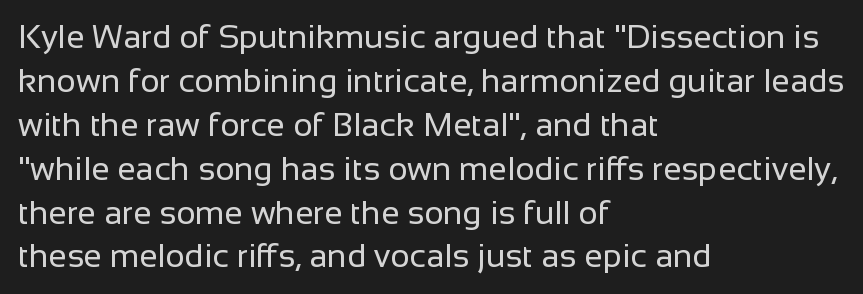
The letters carry no serifs — their stems end cleanly without finishing strokes. The paragraph has a hard left edge and a soft right edge. Is this a fixed-width face? No — the glyphs have proportional, varying widths. Notice how descenders clear the ascenders below comfortably — that's standard leading. The cut favours lightness, reaching ordinary text weight at its darkest. The type is set solid horizontally, with unmodified tracking.
